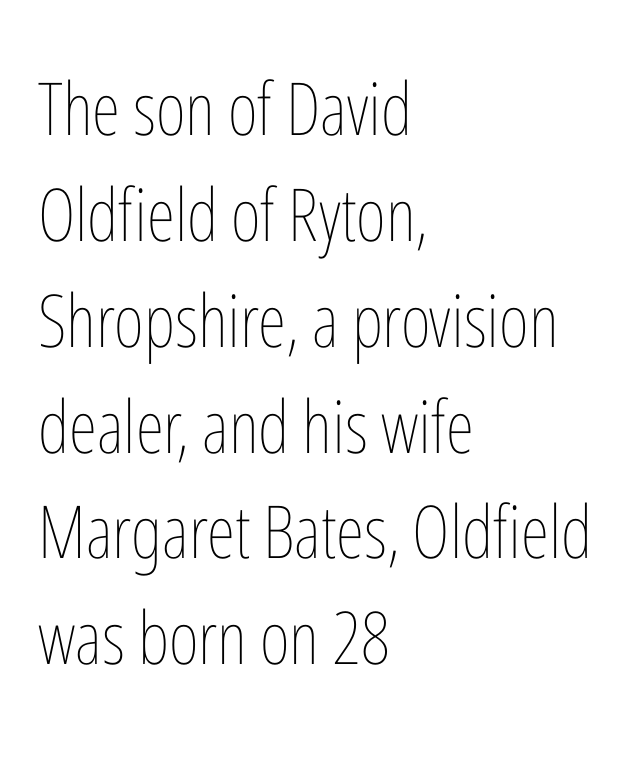
You can tell it's not italic because the verticals are truly vertical. Nothing unusual about the tracking: characters are spaced as the font intends. The letters look calm and open, with moderate or lighter stems. Each new line begins a customary step beneath the previous one. If you drew a ruler down the left edge, every line would touch it.
